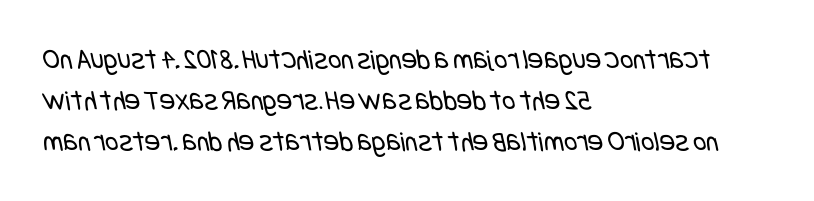
The image shows 29 px regular-weight, condensed sans-serif type; set left-aligned, normal line spacing (1.42x), normal letter spacing, not underlined; low stroke contrast and a large x-height.
